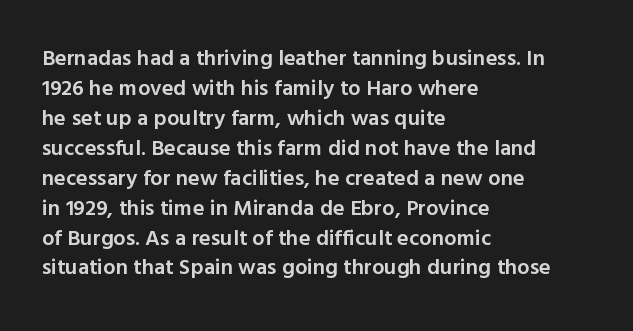
Q: Is the text bold? A: Semi-bold.
Q: Is the text italic (slanted)? A: No, it is upright.
Q: Is the text underlined? A: No.
Q: How is the paragraph aligned? A: Left-aligned.
Q: Is the spacing between letters normal or unusually wide? A: Normal.
Q: Is the spacing between lines tight, normal or loose? A: Normal.
